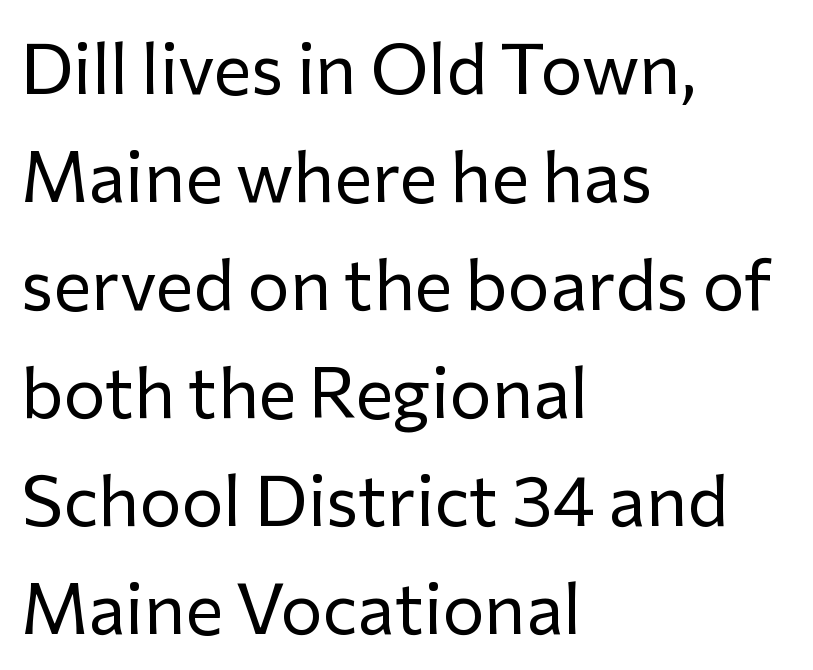
The image shows 71 px regular-weight sans-serif type, upright; set left-aligned, normal line spacing (1.52x), normal letter spacing, not underlined; low stroke contrast and a medium x-height.
